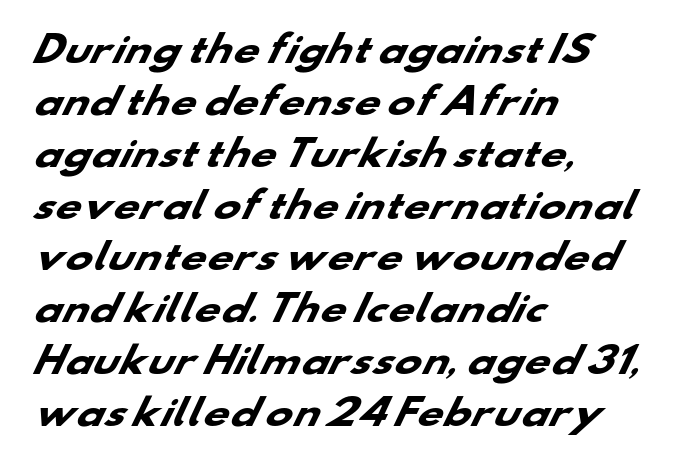
Q: Is the text bold? A: Yes.
Q: Is the typeface a serif or a sans-serif typeface? A: Sans-serif.
Q: Is the text underlined? A: No.
Q: How is the paragraph aligned? A: Left-aligned.
Q: Is the spacing between letters normal or unusually wide? A: Normal.
Q: Is the spacing between lines tight, normal or loose? A: Normal.
Q: Width (condensed, normal, or wide)? A: Wide.
Q: Stroke contrast? A: Low.
Q: x-height? A: Small.
Q: Monospaced? A: No.
